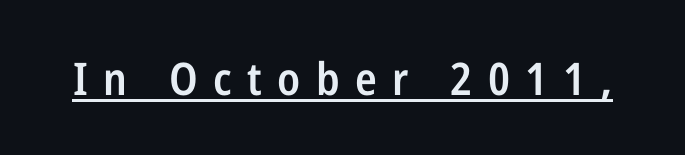
{"serif": "no", "italic": "no", "bold": "semi", "weight": "semibold", "width": "condensed", "stroke_contrast": "low", "x_height": "medium", "monospaced": "no", "underline": "yes", "letter_spacing": "wide", "letter_spacing_em": 0.34, "glyph_px": 45}
